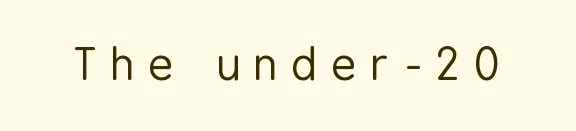
Q: Is the text bold? A: No.
Q: Is the text italic (slanted)? A: No, it is upright.
Q: Is the typeface a serif or a sans-serif typeface? A: Sans-serif.
Q: Is the text underlined? A: No.
Q: Is the spacing between letters normal or unusually wide? A: Unusually wide.
Q: Width (condensed, normal, or wide)? A: Condensed.
Q: Stroke contrast? A: Low.
Q: x-height? A: Medium.
Q: Monospaced? A: No.
